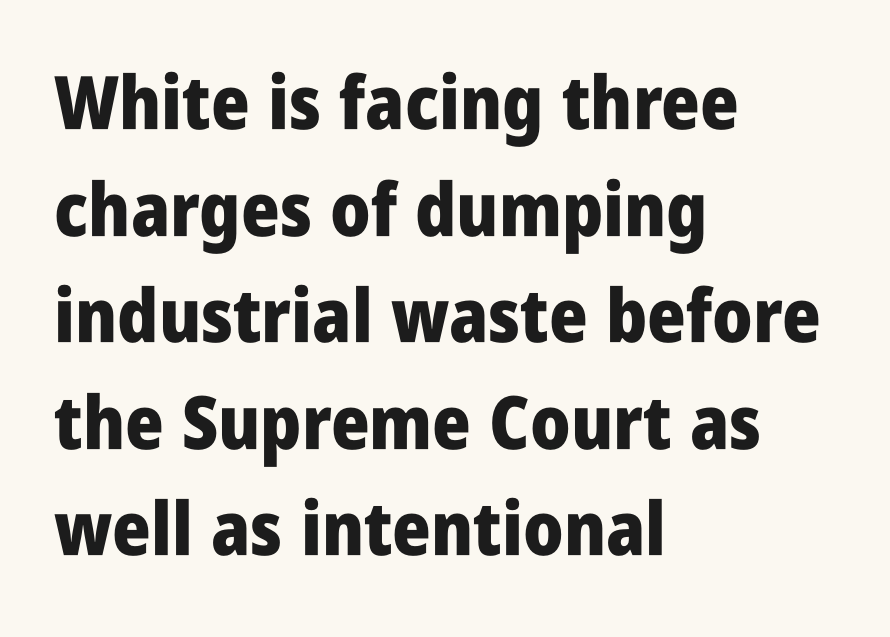
Q: Is the text bold? A: Yes.
Q: Is the text italic (slanted)? A: No, it is upright.
Q: Is the typeface a serif or a sans-serif typeface? A: Sans-serif.
Q: Is the text underlined? A: No.
Q: How is the paragraph aligned? A: Left-aligned.
Q: Is the spacing between letters normal or unusually wide? A: Normal.
Q: Is the spacing between lines tight, normal or loose? A: Normal.
Q: Width (condensed, normal, or wide)? A: Condensed.
Q: Stroke contrast? A: Low.
Q: x-height? A: Large.
Q: Monospaced? A: No.
